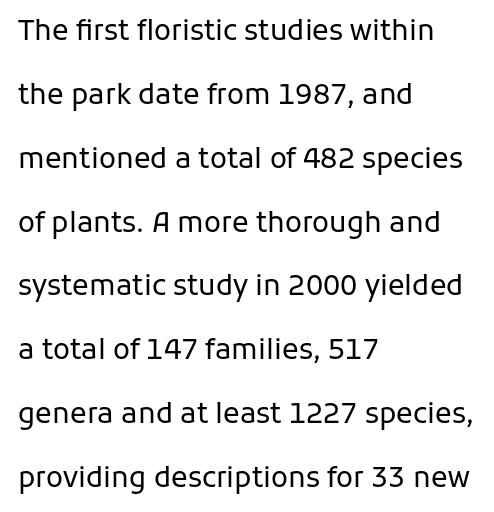
Q: Is the text bold? A: No.
Q: Is the text italic (slanted)? A: No, it is upright.
Q: Is the typeface a serif or a sans-serif typeface? A: Sans-serif.
Q: Is the text underlined? A: No.
Q: How is the paragraph aligned? A: Left-aligned.
Q: Is the spacing between letters normal or unusually wide? A: Normal.
Q: Is the spacing between lines tight, normal or loose? A: Loose.
Q: Width (condensed, normal, or wide)? A: Normal.
Q: Stroke contrast? A: Low.
Q: x-height? A: Medium.
Q: Monospaced? A: No.
